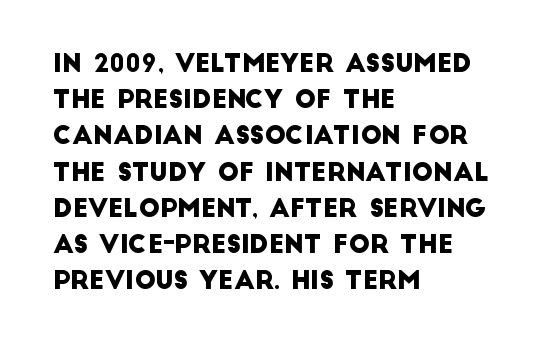
Q: Is the text underlined? A: No.
Q: How is the paragraph aligned? A: Left-aligned.
Q: Is the spacing between letters normal or unusually wide? A: Normal.
Q: Is the spacing between lines tight, normal or loose? A: Normal.
